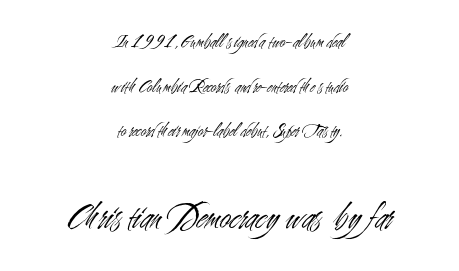
Q: Is the text bold? A: No.
Q: Is the text italic (slanted)? A: Yes.
Q: Is the typeface a serif or a sans-serif typeface? A: Sans-serif.
Q: Is the text underlined? A: No.
Q: How is the paragraph aligned? A: Centered.
Q: Is the spacing between letters normal or unusually wide? A: Normal.
Q: Is the spacing between lines tight, normal or loose? A: Loose.
Q: Which block of text is set in a larger size, the first (top) or the second (bottom)? A: The second (bottom) one.
Q: Width (condensed, normal, or wide)? A: Condensed.
Q: Stroke contrast? A: Medium.
Q: x-height? A: Small.
Q: Monospaced? A: No.
